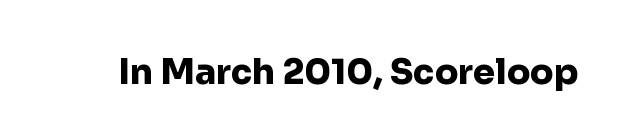
Q: Is the text bold? A: Yes.
Q: Is the text italic (slanted)? A: No, it is upright.
Q: Is the typeface a serif or a sans-serif typeface? A: Sans-serif.
Q: Is the text underlined? A: No.
Q: Is the spacing between letters normal or unusually wide? A: Normal.
Q: Width (condensed, normal, or wide)? A: Normal.
Q: Stroke contrast? A: Low.
Q: x-height? A: Medium.
Q: Monospaced? A: No.
